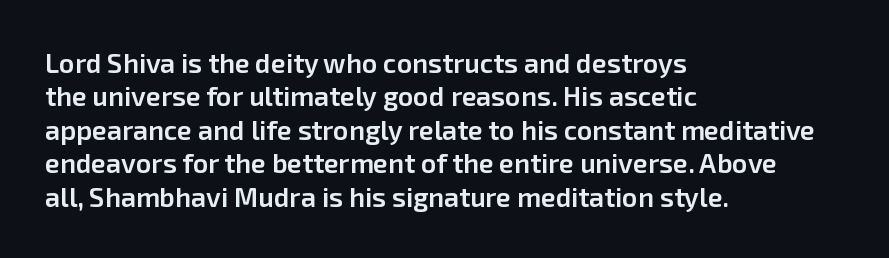
{"italic": "no", "bold": "semi", "underline": "no", "align": "left", "line_spacing_ratio": 1.24, "letter_spacing": "normal", "letter_spacing_em": 0.0, "glyph_px": 27}
